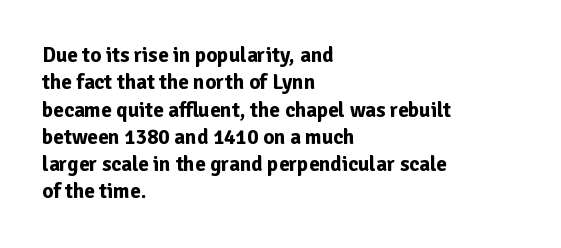
The rendering anchors every line to the left-hand side. This is the regular roman posture of the typeface. A normal amount of white space separates one row of letters from the next. The face used here is rendered with its standard letterfit. A clean baseline with only descenders dipping below it. The sample has been set heavy, in full bold.
